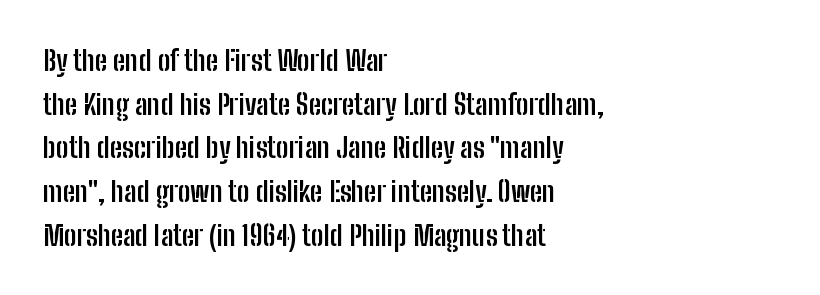
The letters advance in unequal steps, a hallmark of proportional type. Descenders are the only things crossing below the line. The horizontal fit of the characters is conventional and even. Notice how thick the strokes are: this is what a full bold looks like. The compositor pushed each line to the left boundary.
